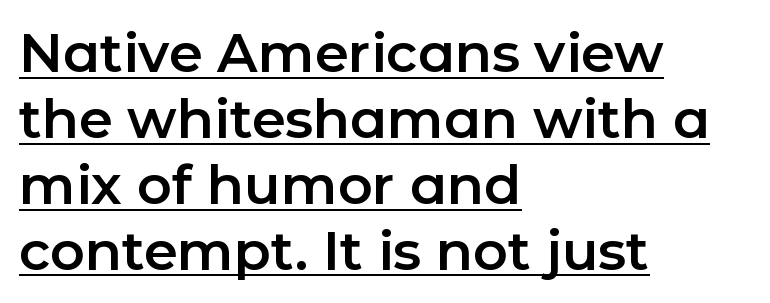
The image shows 54 px sans-serif type, upright; set left-aligned, line spacing 1.22x, normal letter spacing, underlined; low stroke contrast and a medium x-height.
